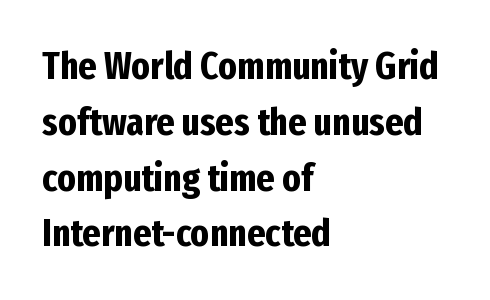
The paragraph shown leans on its left margin. What weight is shown? A full bold with thick strokes. Letters rest on an invisible, unmarked baseline. Evenly set lines give the paragraph a standard silhouette.
